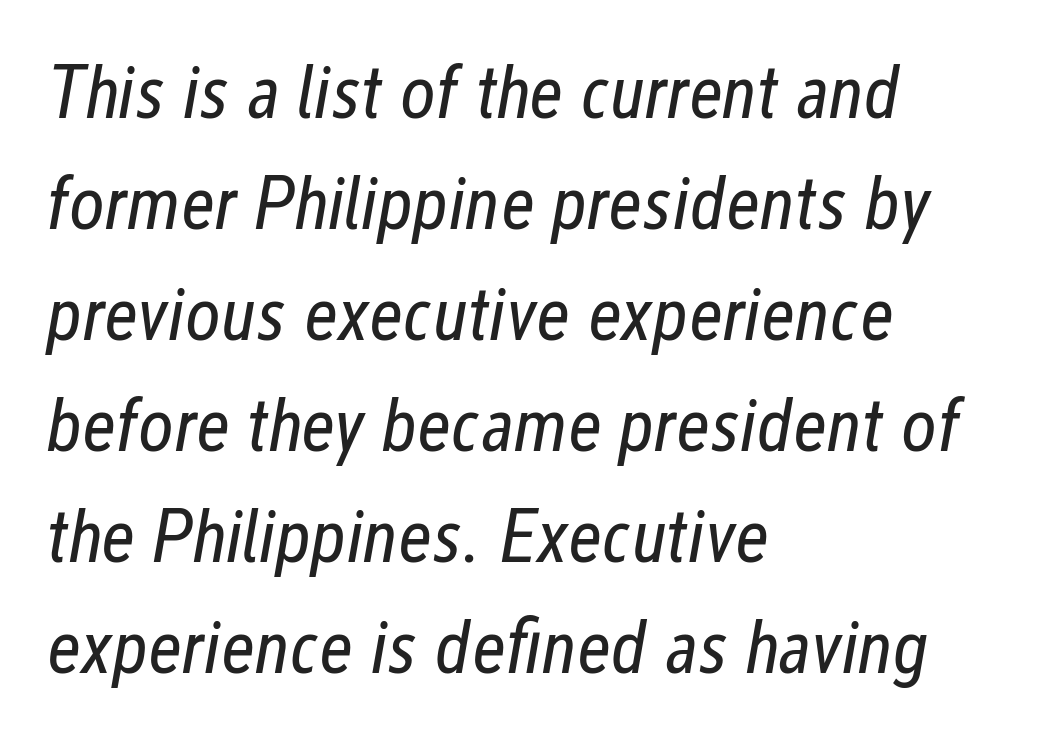
No word sits above an underline. Italic? Definitely — the glyphs are oblique. Layout note: lines flush left. Each new line begins a customary step beneath the previous one.
